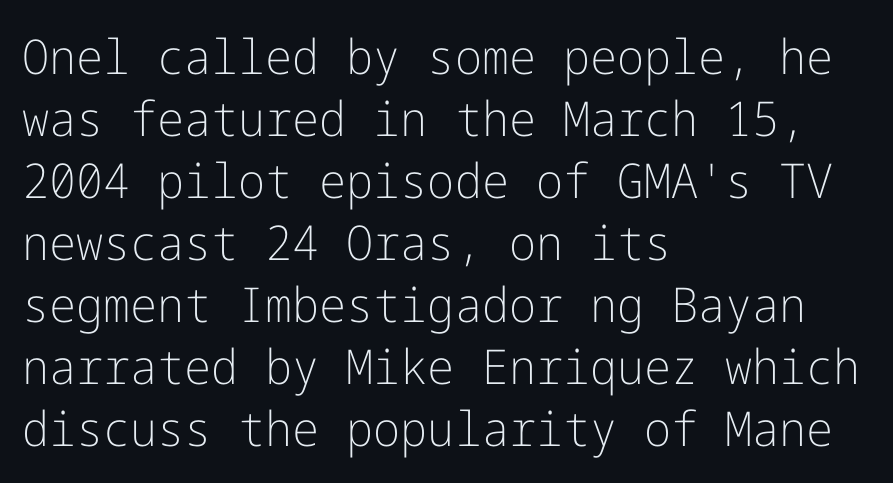
The image shows 48 px light sans-serif type, upright; set left-aligned, normal line spacing (1.29x), normal letter spacing, not underlined; low stroke contrast and a medium x-height.
